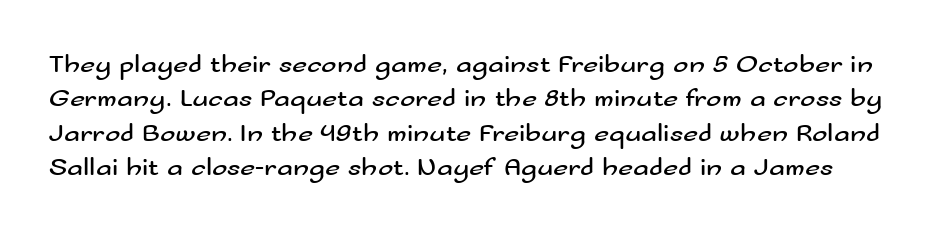
{"italic": "no", "bold": "no", "underline": "no", "line_spacing": "normal", "line_spacing_ratio": 1.32, "letter_spacing": "normal", "letter_spacing_em": 0.0, "glyph_px": 26}
